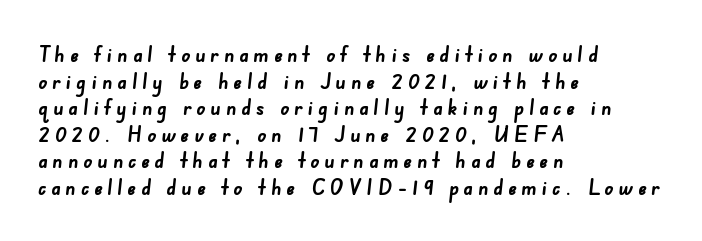
Q: Is the text bold? A: Yes.
Q: Is the text underlined? A: No.
Q: How is the paragraph aligned? A: Left-aligned.
Q: Is the spacing between letters normal or unusually wide? A: Unusually wide.
